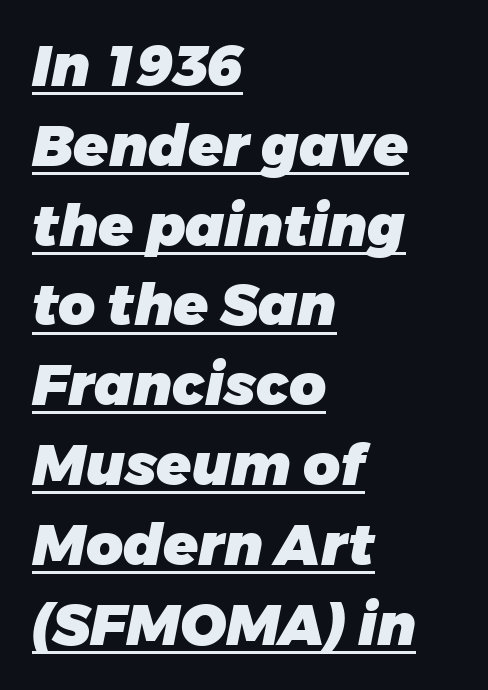
{"serif": "no", "bold": "yes", "weight": "heavy", "width": "normal", "stroke_contrast": "low", "x_height": "large", "monospaced": "no", "underline": "yes", "align": "left", "line_spacing": "normal", "line_spacing_ratio": 1.4, "letter_spacing": "normal", "letter_spacing_em": 0.0, "glyph_px": 57}
